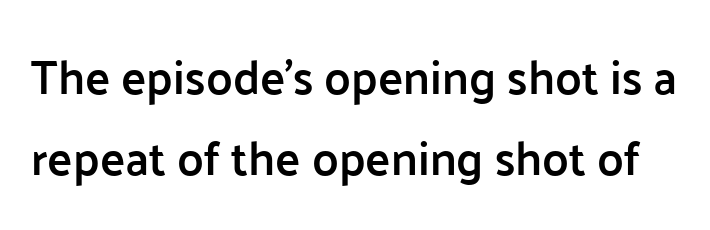
Q: Is the text bold? A: Semi-bold.
Q: Is the text italic (slanted)? A: No, it is upright.
Q: Is the typeface a serif or a sans-serif typeface? A: Sans-serif.
Q: Is the text underlined? A: No.
Q: Is the spacing between letters normal or unusually wide? A: Normal.
Q: Width (condensed, normal, or wide)? A: Normal.
Q: Stroke contrast? A: Low.
Q: x-height? A: Medium.
Q: Monospaced? A: No.
